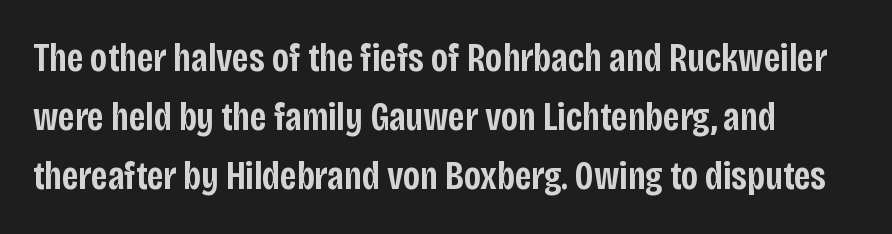
{"serif": "no", "italic": "no", "bold": "semi", "weight": "semibold", "width": "condensed", "stroke_contrast": "low", "x_height": "large", "monospaced": "no", "underline": "no", "align": "left", "line_spacing": "normal", "line_spacing_ratio": 1.48, "letter_spacing": "normal", "letter_spacing_em": 0.0, "glyph_px": 40}
